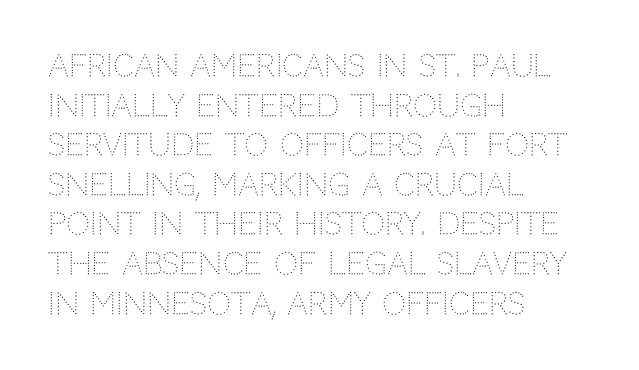
Q: Is the text bold? A: No.
Q: Is the text italic (slanted)? A: No, it is upright.
Q: Is the typeface a serif or a sans-serif typeface? A: Sans-serif.
Q: Is the text underlined? A: No.
Q: How is the paragraph aligned? A: Left-aligned.
Q: Is the spacing between letters normal or unusually wide? A: Normal.
Q: Is the spacing between lines tight, normal or loose? A: Normal.
Q: Width (condensed, normal, or wide)? A: Normal.
Q: Stroke contrast? A: Low.
Q: x-height? A: Large.
Q: Monospaced? A: No.
